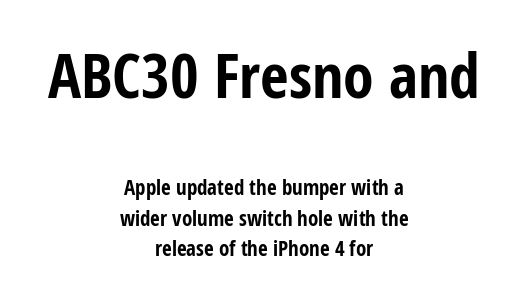
{"serif": "no", "italic": "no", "bold": "yes", "weight": "bold", "width": "condensed", "stroke_contrast": "low", "x_height": "medium", "monospaced": "no", "underline": "no", "align": "center", "line_spacing": "normal", "line_spacing_ratio": 1.47, "letter_spacing": "normal", "letter_spacing_em": 0.0, "larger_block": "first", "size_ratio": 2.95, "glyph_px": 62}
